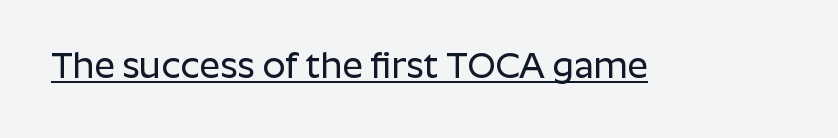
{"serif": "no", "italic": "no", "width": "normal", "stroke_contrast": "low", "x_height": "medium", "monospaced": "no", "underline": "yes", "letter_spacing": "normal", "letter_spacing_em": 0.0, "glyph_px": 36}
